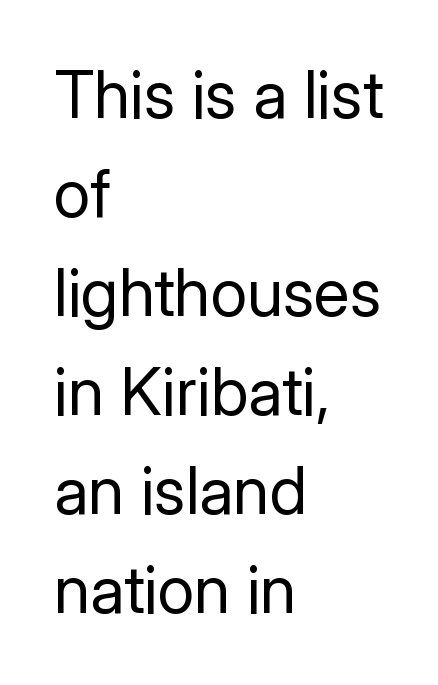
Q: Is the text bold? A: No.
Q: Is the text italic (slanted)? A: No, it is upright.
Q: Is the typeface a serif or a sans-serif typeface? A: Sans-serif.
Q: Is the text underlined? A: No.
Q: How is the paragraph aligned? A: Left-aligned.
Q: Is the spacing between letters normal or unusually wide? A: Normal.
Q: Is the spacing between lines tight, normal or loose? A: Normal.
Q: Width (condensed, normal, or wide)? A: Normal.
Q: Stroke contrast? A: Low.
Q: x-height? A: Medium.
Q: Monospaced? A: No.
